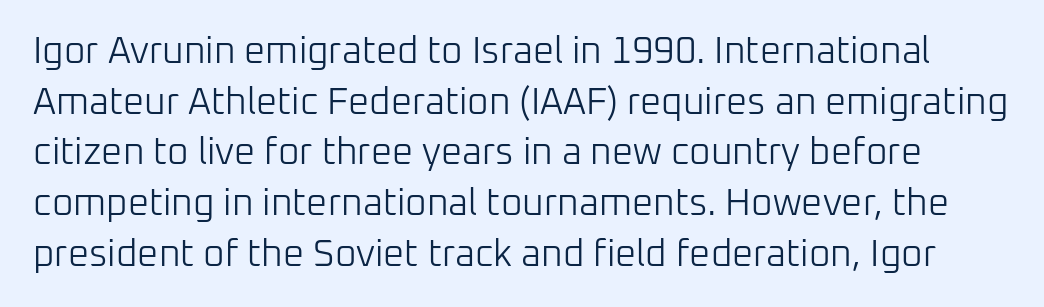
A typesetter would call this proportional, since set widths differ per character. Quick note: underline off. This sample uses a sans-serif face. If you drew a line through each stem, it would be perfectly vertical. Observe the ordinary spacing: letters are neighbours, not strangers.
